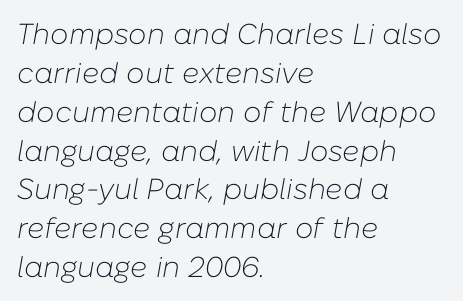
{"italic": "yes", "lean": "right", "slant_degrees": 10, "bold": "no", "weight": "light", "width": "normal", "stroke_contrast": "low", "x_height": "medium", "monospaced": "no", "underline": "no", "align": "left", "line_spacing": "normal", "line_spacing_ratio": 1.34, "letter_spacing": "normal", "letter_spacing_em": 0.0, "glyph_px": 29}
